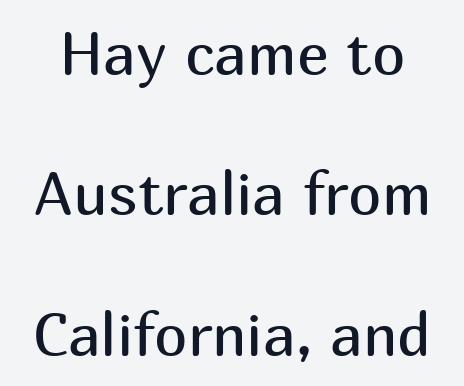
{"serif": "no", "italic": "no", "bold": "no", "weight": "regular", "width": "normal", "stroke_contrast": "medium", "x_height": "medium", "monospaced": "no", "underline": "no", "line_spacing": "loose", "line_spacing_ratio": 2.34, "letter_spacing": "normal", "letter_spacing_em": 0.0, "glyph_px": 60}
